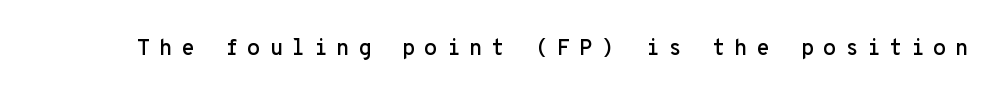
The image shows 22 px text type, upright; set unusually wide letter spacing (+0.39 em), not underlined.
